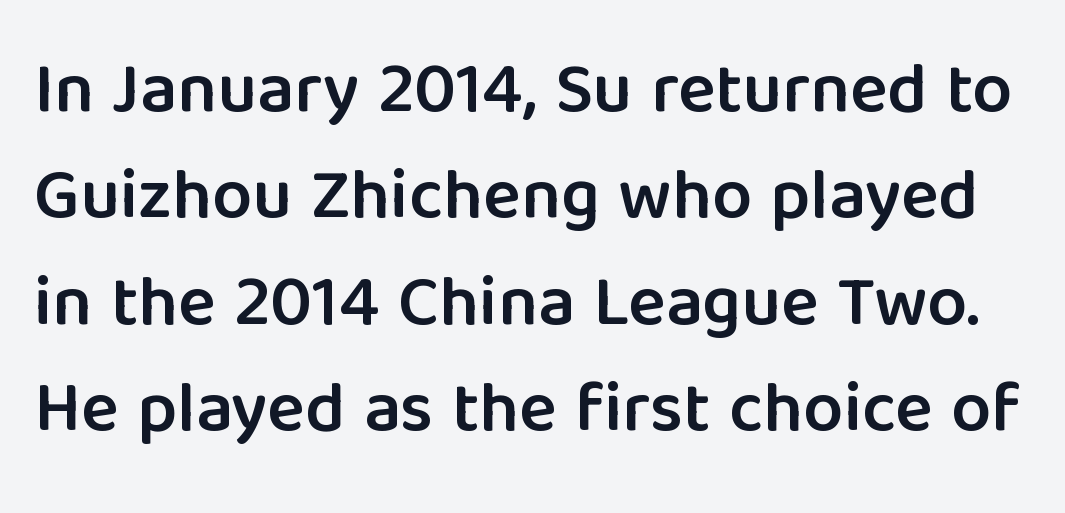
The face used here is proportionally spaced, like ordinary book or web type. Reading down the column, the eye jumps a familiar distance to each next line. Underline: absent. Does extra space separate the letters? No, they use regular spacing.
